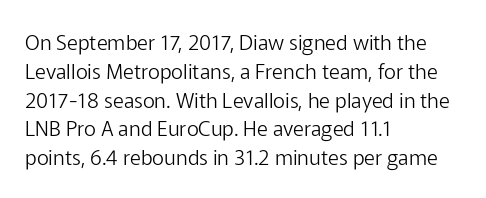
The image shows 21 px text type, upright; set left-aligned, normal line spacing (1.37x), normal letter spacing, not underlined.
